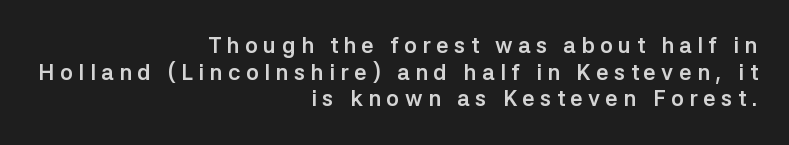
{"italic": "no", "bold": "yes", "underline": "no", "align": "right", "line_spacing_ratio": 1.21, "letter_spacing": "wide", "letter_spacing_em": 0.25, "glyph_px": 22}
